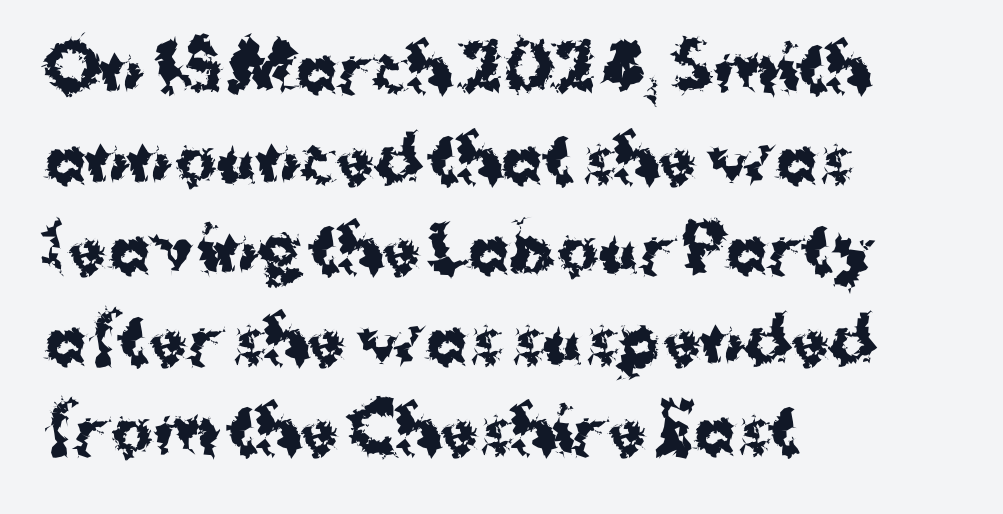
{"serif": "no", "italic": "no", "bold": "yes", "weight": "bold", "width": "normal", "stroke_contrast": "medium", "x_height": "medium", "monospaced": "no", "underline": "no", "align": "left", "line_spacing": "normal", "line_spacing_ratio": 1.46, "letter_spacing": "normal", "letter_spacing_em": 0.0, "glyph_px": 62}
